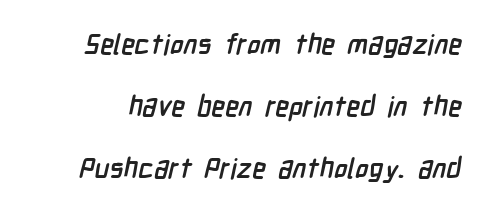
The image shows 28 px semibold, condensed sans-serif type; set loose line spacing (2.21x), normal letter spacing, not underlined; low stroke contrast and a medium x-height.
